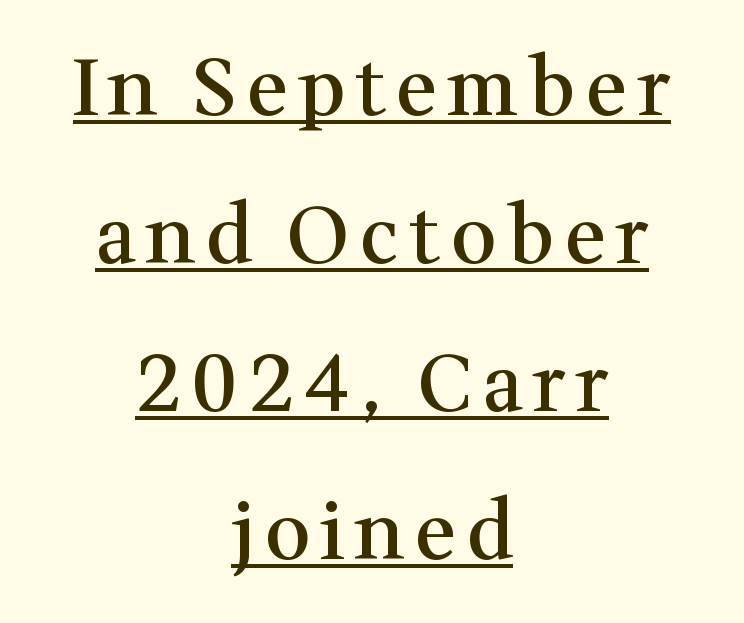
The image shows 80 px semibold serif type, upright; set centered, line spacing 1.85x, underlined; medium stroke contrast and a medium x-height.
